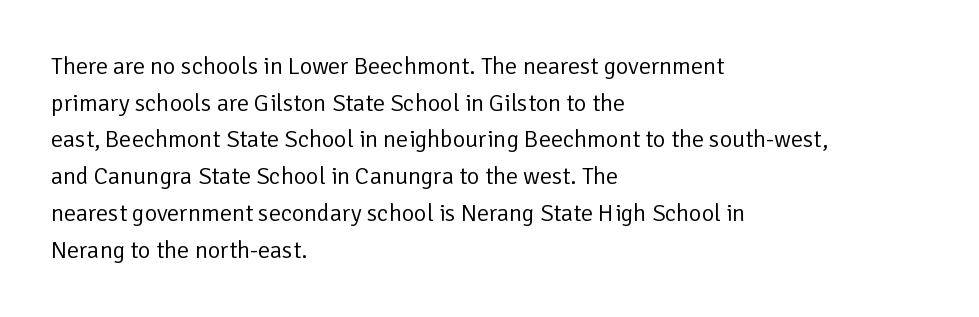
{"italic": "no", "bold": "no", "underline": "no", "align": "left", "line_spacing": "normal", "line_spacing_ratio": 1.53, "letter_spacing": "normal", "letter_spacing_em": 0.0, "glyph_px": 24}
